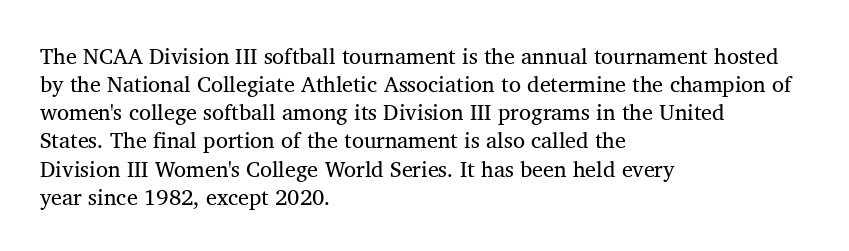
The image shows 22 px text type, upright; set left-aligned, normal line spacing (1.28x), normal letter spacing, not underlined.
